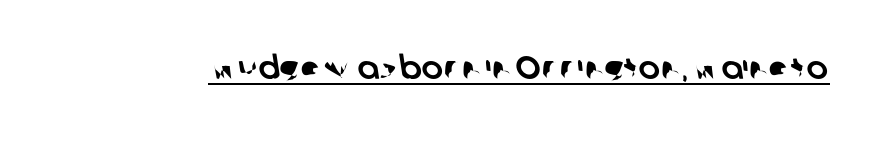
Q: Is the typeface a serif or a sans-serif typeface? A: Sans-serif.
Q: Is the text underlined? A: Yes.
Q: Is the spacing between letters normal or unusually wide? A: Normal.
Q: Width (condensed, normal, or wide)? A: Normal.
Q: Stroke contrast? A: Low.
Q: x-height? A: Medium.
Q: Monospaced? A: No.
